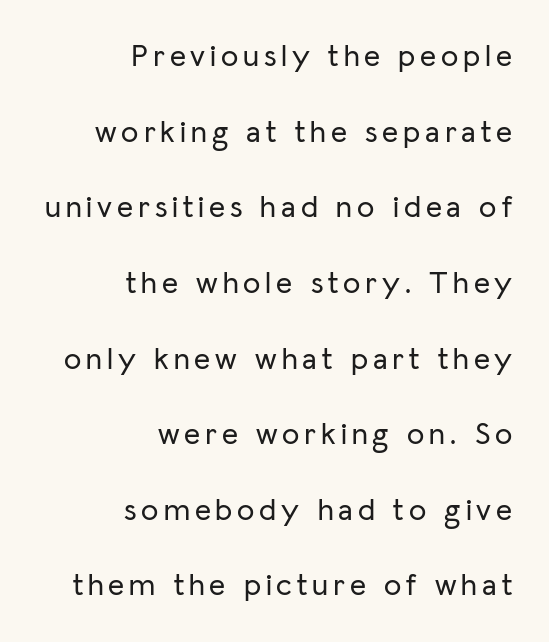
The image shows 31 px sans-serif type, upright; set right-aligned, loose line spacing (2.44x), not underlined; low stroke contrast and a medium x-height.
